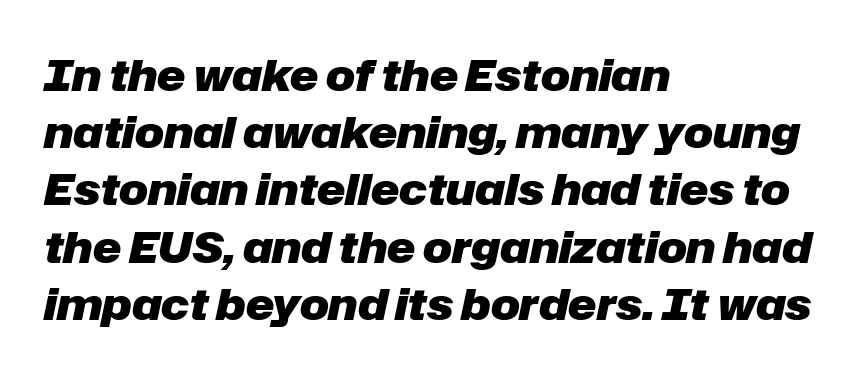
The image shows 43 px heavy type, italic (leaning right); set left-aligned, normal line spacing (1.33x), normal letter spacing, not underlined; low stroke contrast and a medium x-height.
